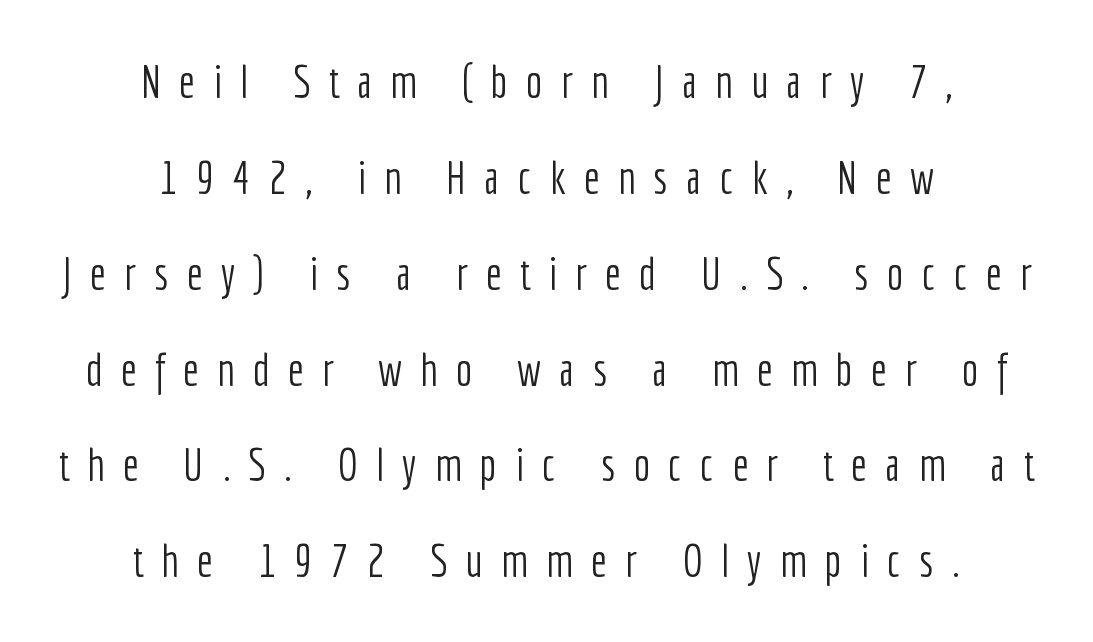
The image shows 45 px light, condensed sans-serif type, upright; set centered, loose line spacing (2.13x), unusually wide letter spacing (+0.4 em), not underlined; low stroke contrast and a medium x-height.
